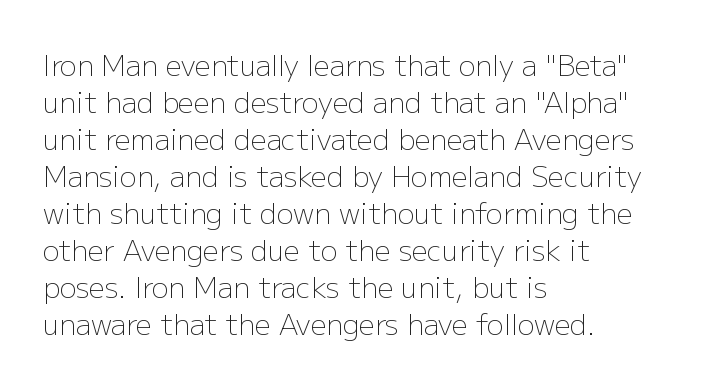
Descenders are the only things crossing below the line. The setting favours the left margin, as ordinary paragraphs usually do. The strokes are not fattened; the text isn't bold. Inter-character spacing is left at the font's built-in metrics.
